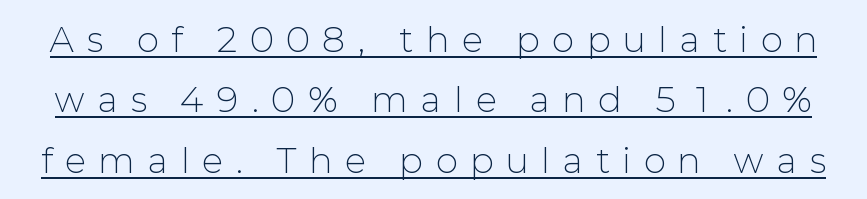
Q: Is the text bold? A: No.
Q: Is the text italic (slanted)? A: No, it is upright.
Q: Is the typeface a serif or a sans-serif typeface? A: Sans-serif.
Q: Is the text underlined? A: Yes.
Q: Is the spacing between letters normal or unusually wide? A: Unusually wide.
Q: Width (condensed, normal, or wide)? A: Normal.
Q: Stroke contrast? A: Low.
Q: x-height? A: Medium.
Q: Monospaced? A: No.
